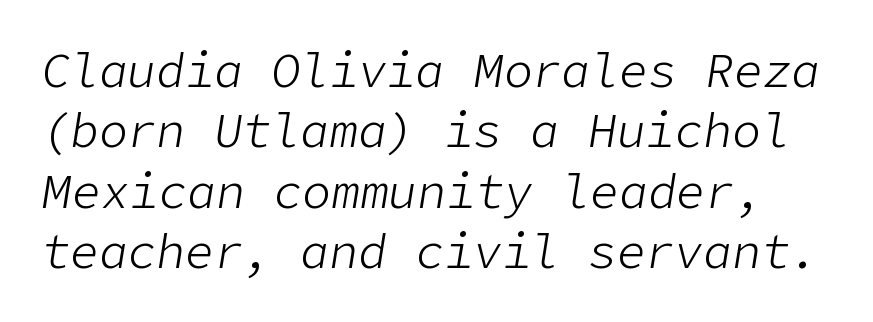
Compared with ordinary roman type, these characters are visibly tilted. Beneath every word, the page is bare. This sample keeps an unexceptional amount of space between lines. Honestly, the letter spacing is just normal — you wouldn't notice it. The typesetting does not lean heavy: it is not bold.
